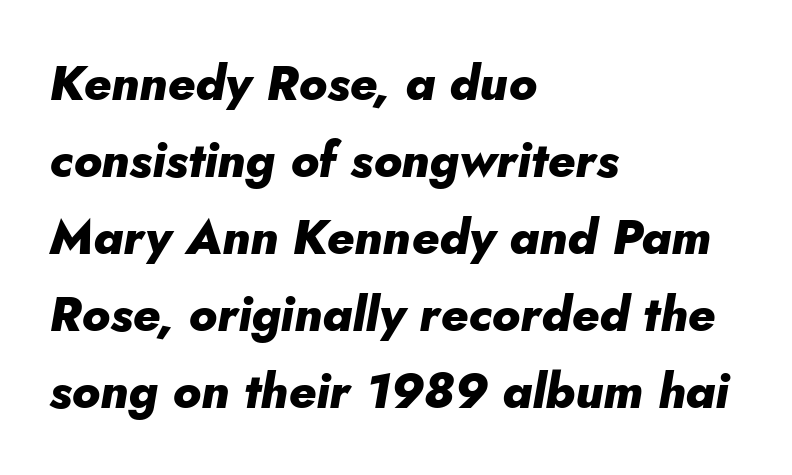
The image shows 49 px heavy type, italic (leaning right); set left-aligned, normal line spacing (1.57x), normal letter spacing, not underlined; low stroke contrast and a small x-height.
